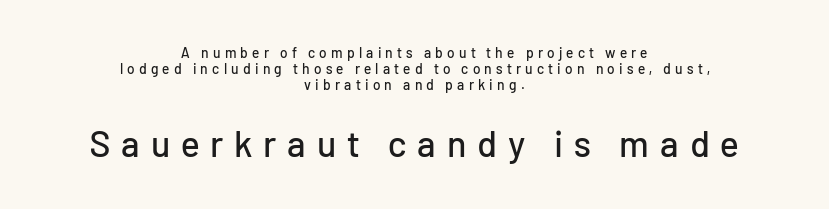
The image shows 36 px sans-serif type, upright; set centered, tight line spacing (1.14x), unusually wide letter spacing (+0.3 em), not underlined; the second (bottom) block is 2.57x larger; low stroke contrast and a medium x-height.
